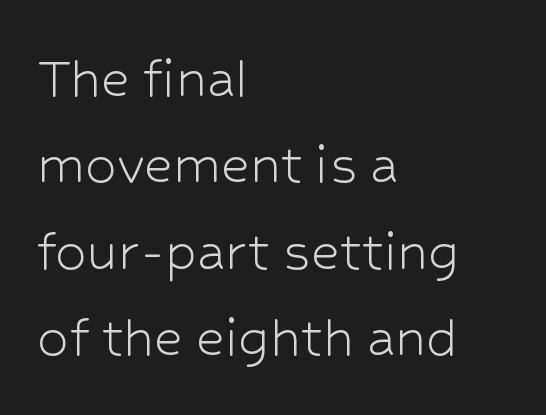
Q: Is the text bold? A: No.
Q: Is the text italic (slanted)? A: No, it is upright.
Q: Is the typeface a serif or a sans-serif typeface? A: Sans-serif.
Q: Is the text underlined? A: No.
Q: How is the paragraph aligned? A: Left-aligned.
Q: Is the spacing between letters normal or unusually wide? A: Normal.
Q: Is the spacing between lines tight, normal or loose? A: Normal.
Q: Width (condensed, normal, or wide)? A: Normal.
Q: Stroke contrast? A: Low.
Q: x-height? A: Medium.
Q: Monospaced? A: No.
